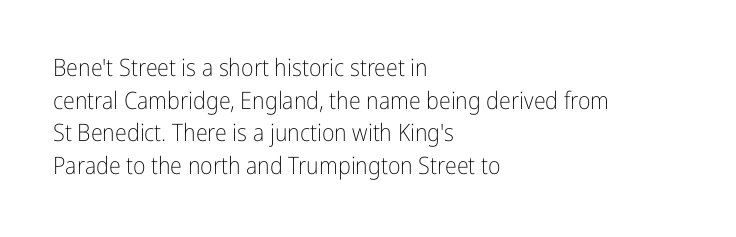
Plain, unruled lines of type. Ordinary non-slanted type is in use. Does extra space separate the letters? No, they use regular spacing. This is not heavy type; no bold has been used. These lines sit exactly where default settings would place them. Reading down the block, your eye returns to a fixed left position each line.
